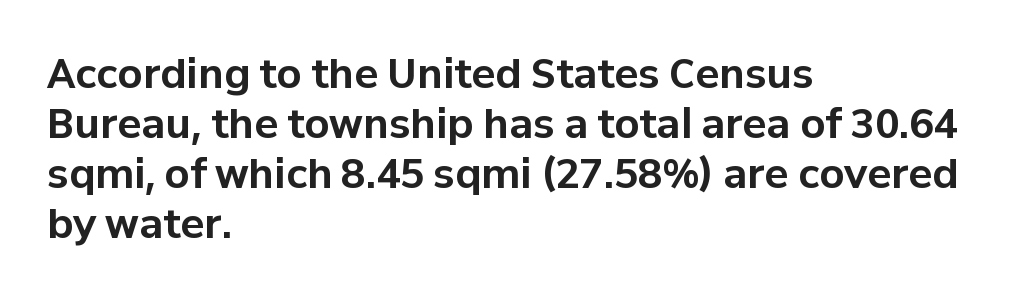
The image shows 40 px bold sans-serif type, upright; set left-aligned, normal line spacing (1.25x), normal letter spacing, not underlined; low stroke contrast and a medium x-height.
